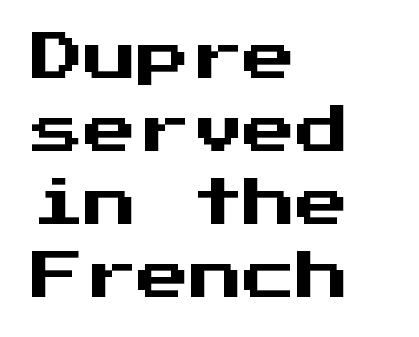
The image shows 53 px sans-serif type, upright, monospaced; set left-aligned, normal line spacing (1.38x), normal letter spacing, not underlined; medium stroke contrast and a medium x-height.
